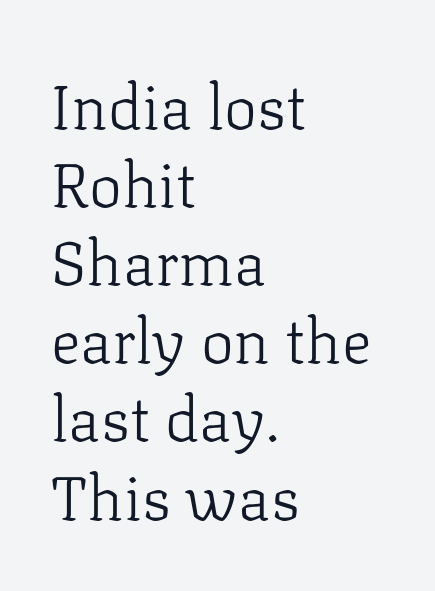
The image shows 62 px light serif type, upright; set left-aligned, normal line spacing (1.26x), normal letter spacing, not underlined; low stroke contrast and a medium x-height.
